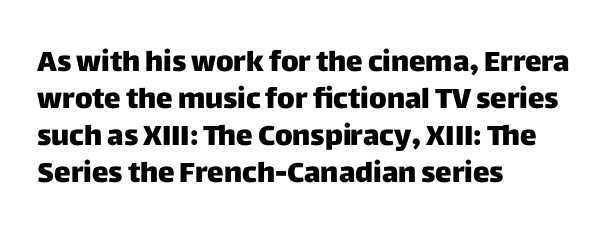
Q: Is the text italic (slanted)? A: No, it is upright.
Q: Is the typeface a serif or a sans-serif typeface? A: Sans-serif.
Q: Is the text underlined? A: No.
Q: How is the paragraph aligned? A: Left-aligned.
Q: Is the spacing between letters normal or unusually wide? A: Normal.
Q: Is the spacing between lines tight, normal or loose? A: Normal.
Q: Width (condensed, normal, or wide)? A: Normal.
Q: Stroke contrast? A: Low.
Q: x-height? A: Large.
Q: Monospaced? A: No.
